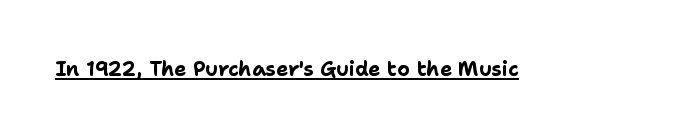
{"italic": "no", "bold": "yes", "underline": "yes", "letter_spacing": "normal", "letter_spacing_em": 0.0, "glyph_px": 20}
